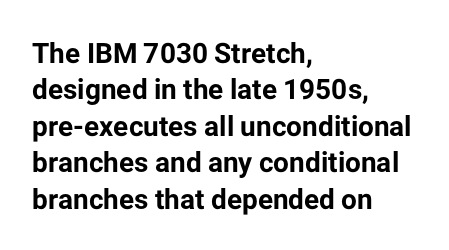
{"serif": "no", "italic": "no", "bold": "yes", "weight": "bold", "width": "normal", "stroke_contrast": "low", "x_height": "medium", "monospaced": "no", "underline": "no", "align": "left", "line_spacing": "normal", "line_spacing_ratio": 1.3, "letter_spacing": "normal", "letter_spacing_em": 0.0, "glyph_px": 28}
